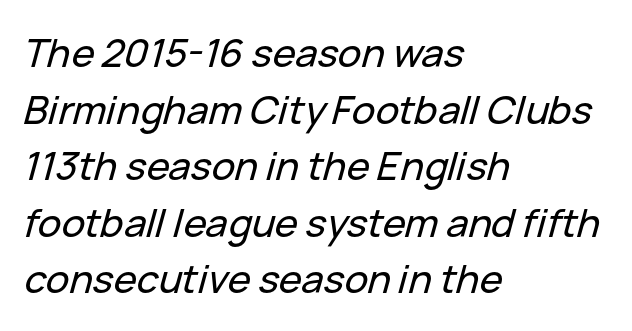
Q: Is the text italic (slanted)? A: Yes, it leans right by about 15 degrees.
Q: Is the text underlined? A: No.
Q: How is the paragraph aligned? A: Left-aligned.
Q: Is the spacing between letters normal or unusually wide? A: Normal.
Q: Is the spacing between lines tight, normal or loose? A: Normal.
Q: Width (condensed, normal, or wide)? A: Normal.
Q: Stroke contrast? A: Low.
Q: x-height? A: Medium.
Q: Monospaced? A: No.
